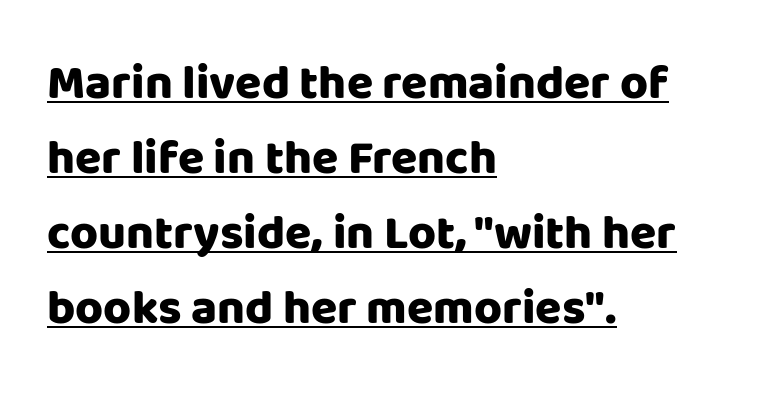
{"serif": "no", "italic": "no", "bold": "yes", "weight": "heavy", "width": "normal", "stroke_contrast": "low", "x_height": "large", "monospaced": "no", "underline": "yes", "align": "left", "line_spacing": "normal", "line_spacing_ratio": 1.56, "letter_spacing": "normal", "letter_spacing_em": 0.0, "glyph_px": 48}
